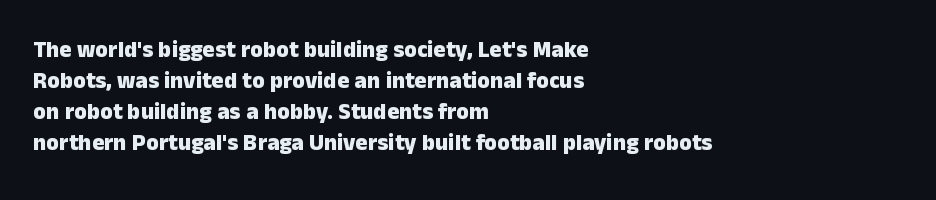
Q: Is the text bold? A: Yes.
Q: Is the text italic (slanted)? A: No, it is upright.
Q: Is the text underlined? A: No.
Q: How is the paragraph aligned? A: Left-aligned.
Q: Is the spacing between letters normal or unusually wide? A: Normal.
Q: Is the spacing between lines tight, normal or loose? A: Normal.
